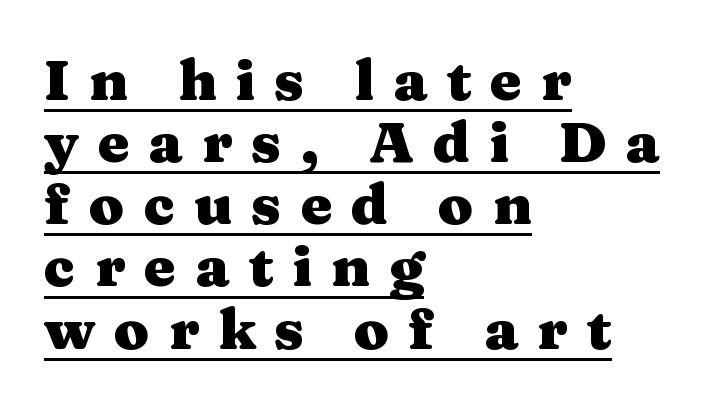
Q: Is the text bold? A: Yes.
Q: Is the text italic (slanted)? A: No, it is upright.
Q: Is the typeface a serif or a sans-serif typeface? A: Serif.
Q: Is the text underlined? A: Yes.
Q: How is the paragraph aligned? A: Left-aligned.
Q: Is the spacing between letters normal or unusually wide? A: Unusually wide.
Q: Is the spacing between lines tight, normal or loose? A: Tight.
Q: Width (condensed, normal, or wide)? A: Wide.
Q: Stroke contrast? A: Medium.
Q: x-height? A: Medium.
Q: Monospaced? A: No.
